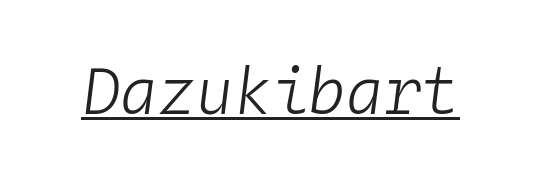
Q: Is the text bold? A: No.
Q: Is the text italic (slanted)? A: Yes, it leans right by about 4 degrees.
Q: Is the text underlined? A: Yes.
Q: Is the spacing between letters normal or unusually wide? A: Normal.
Q: Width (condensed, normal, or wide)? A: Normal.
Q: Stroke contrast? A: Low.
Q: x-height? A: Medium.
Q: Monospaced? A: Yes.
